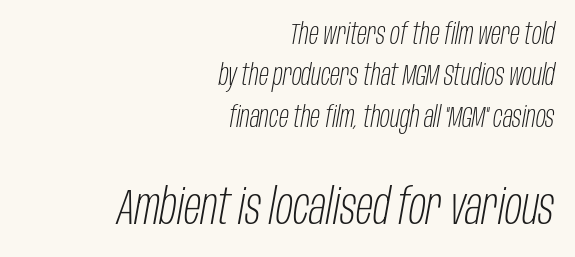
Q: Is the text bold? A: No.
Q: Is the text italic (slanted)? A: Yes, it leans right by about 10 degrees.
Q: Is the text underlined? A: No.
Q: How is the paragraph aligned? A: Right-aligned.
Q: Is the spacing between letters normal or unusually wide? A: Normal.
Q: Is the spacing between lines tight, normal or loose? A: Normal.
Q: Which block of text is set in a larger size, the first (top) or the second (bottom)? A: The second (bottom) one.
Q: Width (condensed, normal, or wide)? A: Condensed.
Q: Stroke contrast? A: Low.
Q: x-height? A: Large.
Q: Monospaced? A: No.
